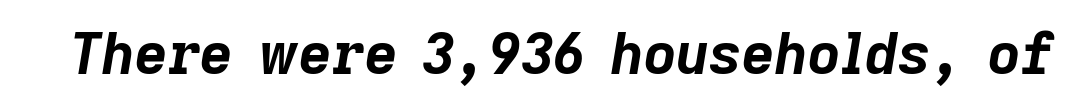
This rendering leaves character spacing at its baseline value. In terms of posture, this sample is oblique. These lines are rendered in a variable-pitch font. Any mark beneath the type? The region is blank.
